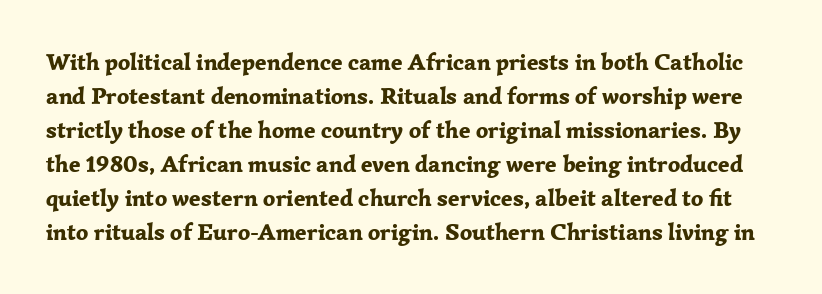
The image shows 24 px bold type, upright; set normal line spacing (1.42x), normal letter spacing, not underlined.
